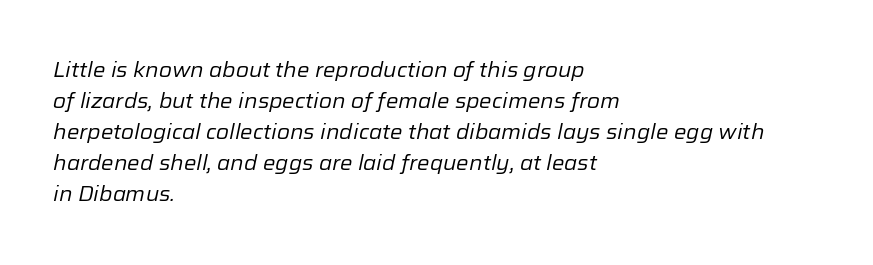
Q: Is the text bold? A: No.
Q: Is the text italic (slanted)? A: Yes, it leans right by about 12 degrees.
Q: Is the text underlined? A: No.
Q: How is the paragraph aligned? A: Left-aligned.
Q: Is the spacing between letters normal or unusually wide? A: Normal.
Q: Is the spacing between lines tight, normal or loose? A: Normal.
